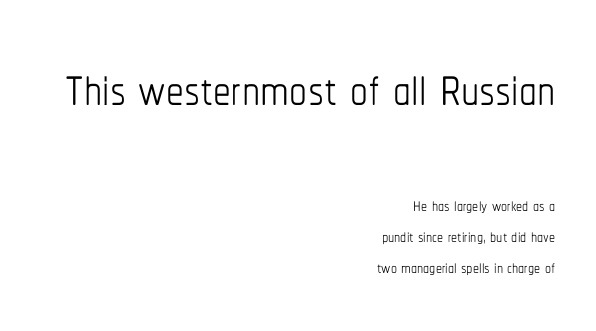
Spacing verdict: proportional, widths tailored to each character. Reading down the block, your eye finds every line finishing at a fixed right position. It's the straight-up-and-down kind of type. Weight: regular or lighter.
